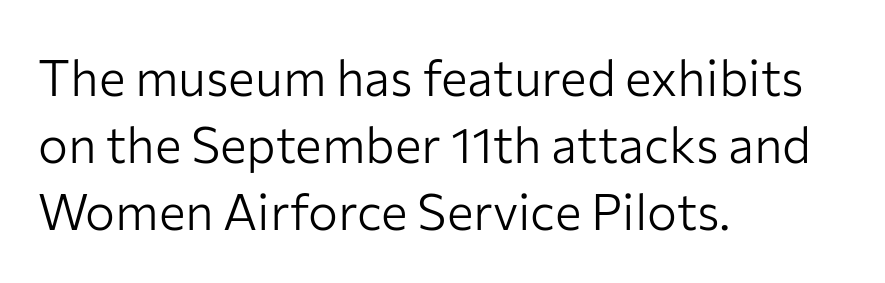
Q: Is the text bold? A: No.
Q: Is the text italic (slanted)? A: No, it is upright.
Q: Is the typeface a serif or a sans-serif typeface? A: Sans-serif.
Q: Is the text underlined? A: No.
Q: How is the paragraph aligned? A: Left-aligned.
Q: Is the spacing between letters normal or unusually wide? A: Normal.
Q: Is the spacing between lines tight, normal or loose? A: Normal.
Q: Width (condensed, normal, or wide)? A: Normal.
Q: Stroke contrast? A: Low.
Q: x-height? A: Medium.
Q: Monospaced? A: No.
